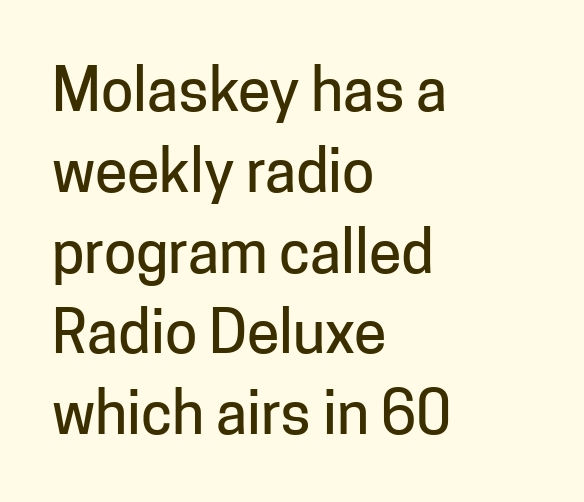
{"serif": "no", "italic": "no", "width": "normal", "stroke_contrast": "low", "x_height": "medium", "monospaced": "no", "underline": "no", "align": "left", "line_spacing": "normal", "line_spacing_ratio": 1.37, "letter_spacing": "normal", "letter_spacing_em": 0.0, "glyph_px": 59}
